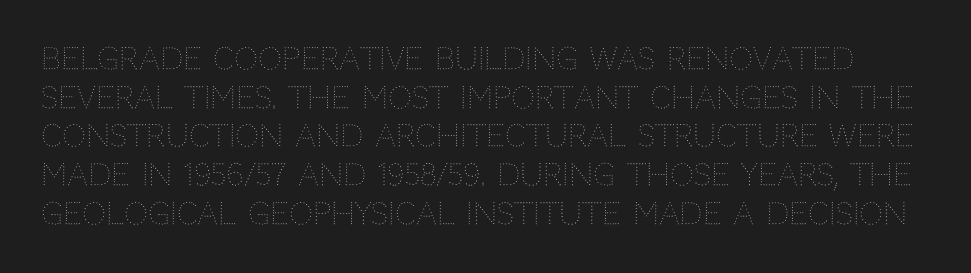
Q: Is the text bold? A: No.
Q: Is the text italic (slanted)? A: No, it is upright.
Q: Is the text underlined? A: No.
Q: Is the spacing between letters normal or unusually wide? A: Normal.
Q: Is the spacing between lines tight, normal or loose? A: Normal.
Q: Width (condensed, normal, or wide)? A: Normal.
Q: Stroke contrast? A: Medium.
Q: x-height? A: Large.
Q: Monospaced? A: No.
